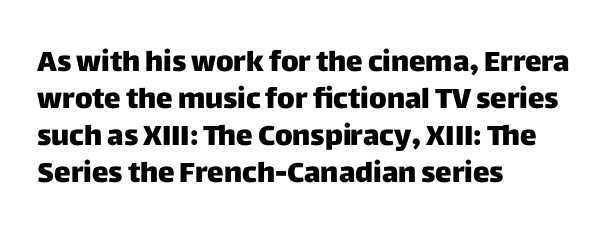
The image shows 28 px sans-serif type, upright; set left-aligned, normal line spacing (1.32x), normal letter spacing, not underlined; low stroke contrast and a large x-height.
